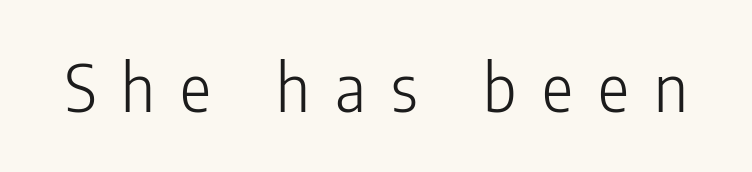
{"serif": "no", "italic": "no", "bold": "no", "weight": "light", "width": "condensed", "stroke_contrast": "low", "x_height": "medium", "monospaced": "no", "underline": "no", "letter_spacing": "wide", "letter_spacing_em": 0.39, "glyph_px": 65}
